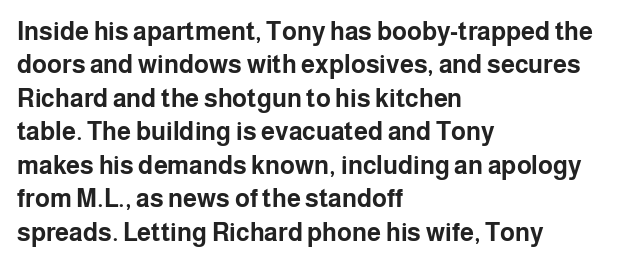
Notice how the passage keeps a crisp vertical edge on the left only. Ordinary non-slanted type is in use. This sample uses plain, unmodified letter spacing. Strong, thick strokes mark this as bold type. Normally led — the rows are evenly, conventionally spaced.
